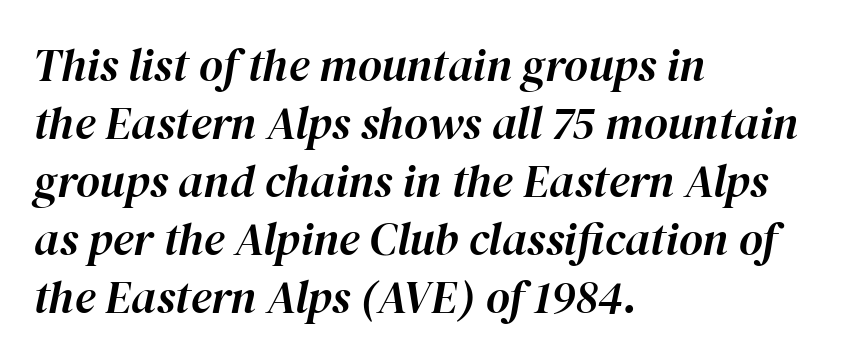
The image shows 46 px text type, italic (leaning right); set left-aligned, normal line spacing (1.26x), normal letter spacing, not underlined; high stroke contrast and a medium x-height.
